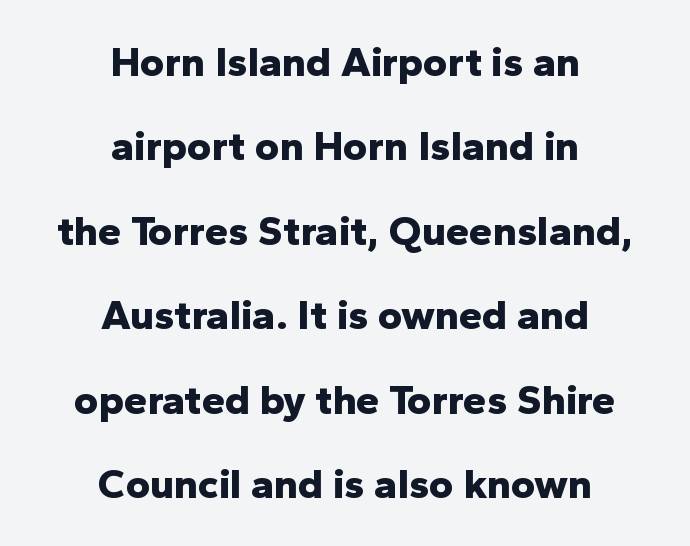
The image shows 42 px bold sans-serif type, upright; set centered, loose line spacing (2.01x), normal letter spacing, not underlined; low stroke contrast and a medium x-height.
